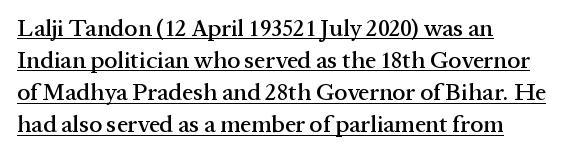
The image shows 24 px text type, upright; set left-aligned, normal line spacing (1.34x), normal letter spacing, underlined.
